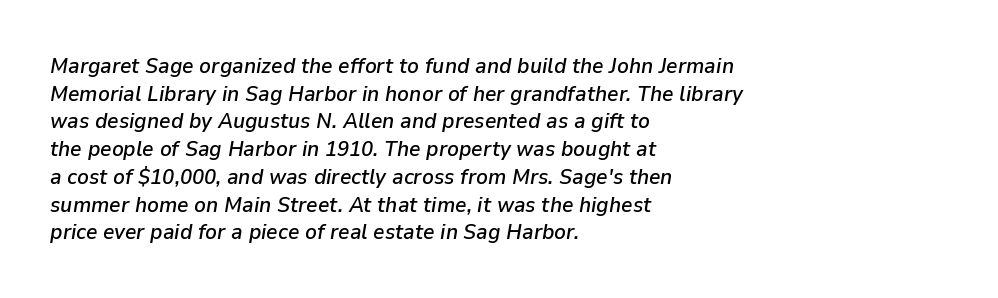
Q: Is the text italic (slanted)? A: Yes, it leans right by about 9 degrees.
Q: Is the text underlined? A: No.
Q: How is the paragraph aligned? A: Left-aligned.
Q: Is the spacing between letters normal or unusually wide? A: Normal.
Q: Is the spacing between lines tight, normal or loose? A: Normal.
